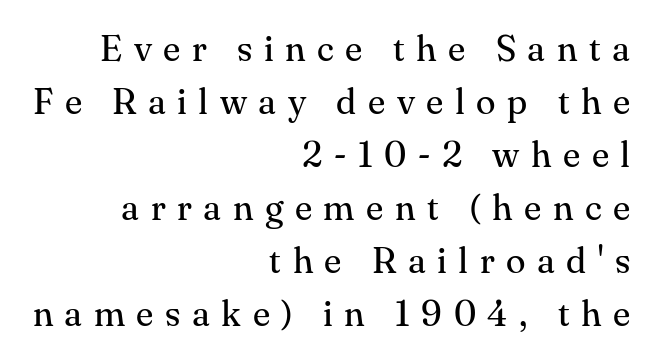
The image shows 36 px regular-weight serif type, upright; set right-aligned, normal line spacing (1.47x), unusually wide letter spacing (+0.32 em), not underlined; medium stroke contrast and a small x-height.
